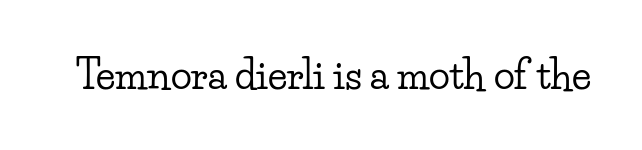
{"serif": "yes", "italic": "no", "width": "wide", "stroke_contrast": "low", "x_height": "small", "monospaced": "no", "underline": "no", "letter_spacing": "normal", "letter_spacing_em": 0.0, "glyph_px": 39}
